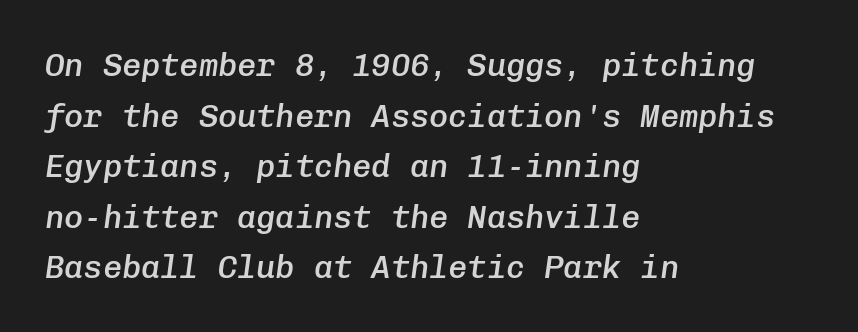
What's the leading like? Ordinary, nothing unusual. Is the type bold? Partly — it's a semibold, heavier than regular but not fully bold. A typesetter would call this zero additional tracking. Here the designer chose a console-style face with uniform glyph widths.
